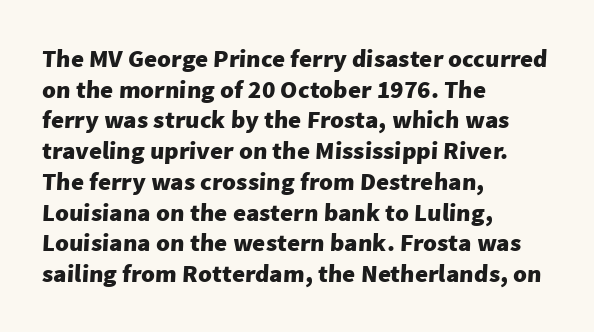
The image shows 25 px bold type; set left-aligned, line spacing 1.23x, normal letter spacing, not underlined.
